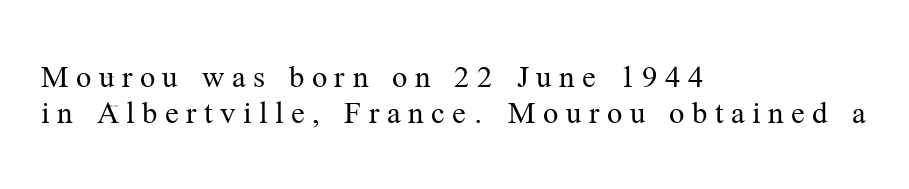
Q: Is the text bold? A: No.
Q: Is the text italic (slanted)? A: No, it is upright.
Q: Is the typeface a serif or a sans-serif typeface? A: Serif.
Q: Is the text underlined? A: No.
Q: How is the paragraph aligned? A: Left-aligned.
Q: Is the spacing between letters normal or unusually wide? A: Unusually wide.
Q: Is the spacing between lines tight, normal or loose? A: Tight.
Q: Width (condensed, normal, or wide)? A: Normal.
Q: Stroke contrast? A: Medium.
Q: x-height? A: Medium.
Q: Monospaced? A: No.
